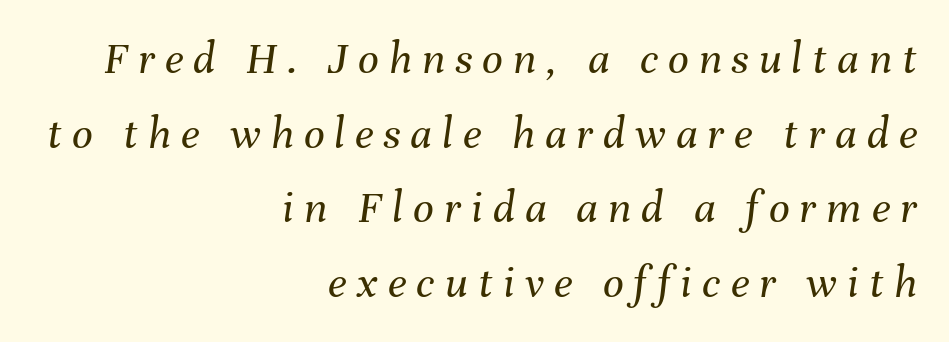
The image shows 46 px regular-weight type, italic (leaning right); set right-aligned, normal line spacing (1.62x), unusually wide letter spacing (+0.22 em), not underlined; medium stroke contrast and a medium x-height.
